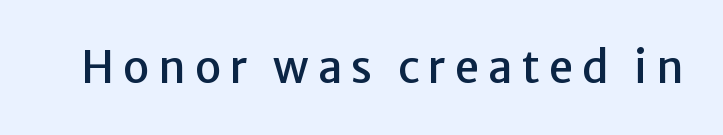
Inter-character spacing is expanded well beyond the font's built-in metrics. The lettering holds an erect, upright posture throughout. Each letter keeps its own natural width here, so spacing adapts to shape. Decoration check: the copy has no underline. Type style note: lacks serifs.
